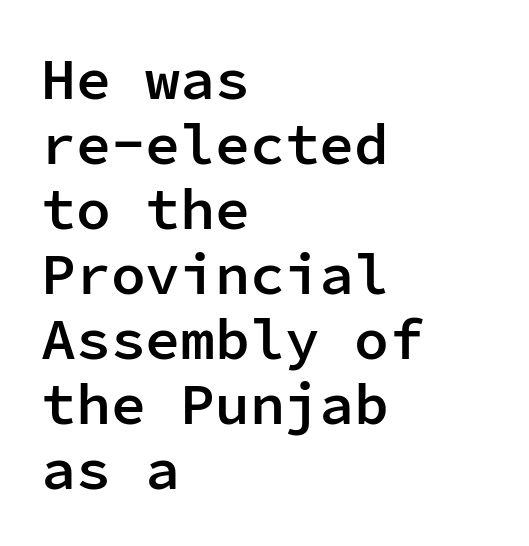
Caption: standard tracking, unaltered. If you drew a line through each stem, it would be perfectly vertical. Successive baselines arrive quickly, one right under another. The font family rendered here belongs to the sans-serif group.
